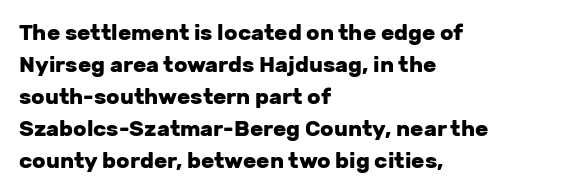
Q: Is the text bold? A: Yes.
Q: Is the text italic (slanted)? A: No, it is upright.
Q: Is the text underlined? A: No.
Q: How is the paragraph aligned? A: Left-aligned.
Q: Is the spacing between letters normal or unusually wide? A: Normal.
Q: Is the spacing between lines tight, normal or loose? A: Normal.
